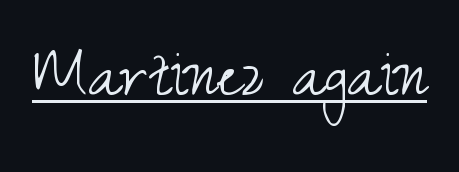
Font category for this specimen: sans-serif. This sample has the flowing, uneven cadence of proportional lettering. The axis of the letterforms is exactly vertical. The cut favours lightness, reaching ordinary text weight at its darkest. Caption: standard tracking, unaltered. The sample's only ornament is a line tracing under the words.
